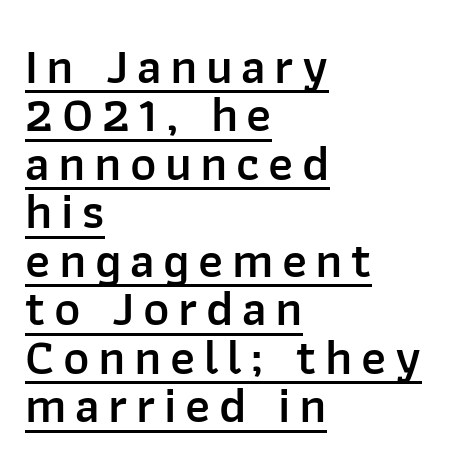
Q: Is the text bold? A: Semi-bold.
Q: Is the text italic (slanted)? A: No, it is upright.
Q: Is the typeface a serif or a sans-serif typeface? A: Sans-serif.
Q: Is the text underlined? A: Yes.
Q: How is the paragraph aligned? A: Left-aligned.
Q: Is the spacing between lines tight, normal or loose? A: Tight.
Q: Width (condensed, normal, or wide)? A: Normal.
Q: Stroke contrast? A: Low.
Q: x-height? A: Medium.
Q: Monospaced? A: No.
